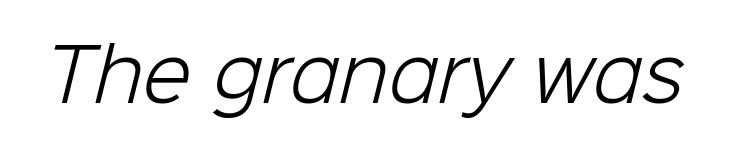
{"serif": "no", "bold": "no", "weight": "light", "width": "normal", "stroke_contrast": "low", "x_height": "medium", "monospaced": "no", "underline": "no", "letter_spacing": "normal", "letter_spacing_em": 0.0, "glyph_px": 71}
